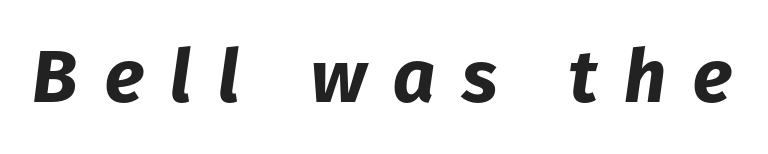
The image shows 74 px bold type, italic (leaning right); set unusually wide letter spacing (+0.36 em), not underlined; low stroke contrast and a medium x-height.
